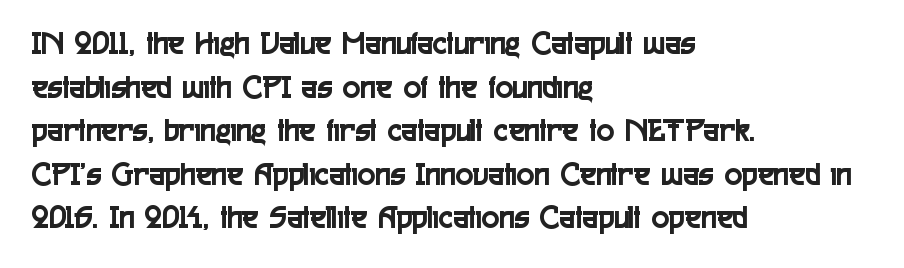
Grotesque or geometric, the face here clearly has no serifs. The gap between lines stays unmarked. The specimen reads as upright at a glance. Notice how the passage keeps a crisp vertical edge on the left only. The line texture is even and compact thanks to regular tracking.
